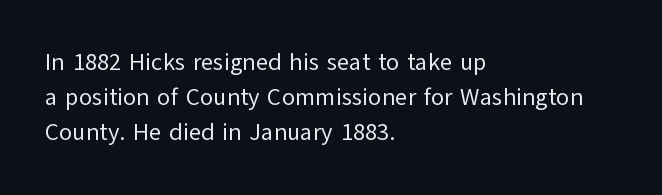
No word sits above an underline. This is the regular roman posture of the typeface. The lines in this sample share a left origin and differ only in where they stop. Successive baselines arrive at the customary interval.
